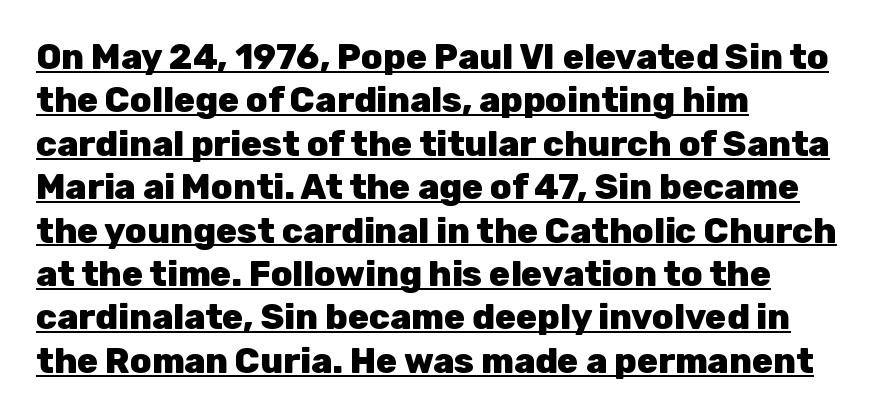
The passage shown is typed in a proportional face where columns would drift. No feet cap the strokes, marking this as sans-serif type. The glyphs are accompanied by a horizontal stroke just below them. This rendering uses left alignment, leaving the right contour irregular. The characters look thick and weighty, a clear bold.
